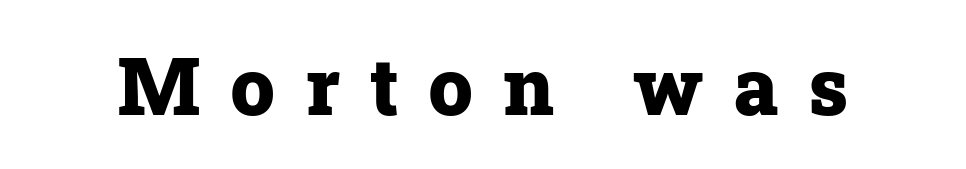
This is serif lettering, the kind often seen in printed books. The letters advance in unequal steps, a hallmark of proportional type. The characters look thick and weighty, a clear bold. Glance below the letters and you will spot only blank space. Look at the tracking — it's clearly loosened, letters drifting apart.
